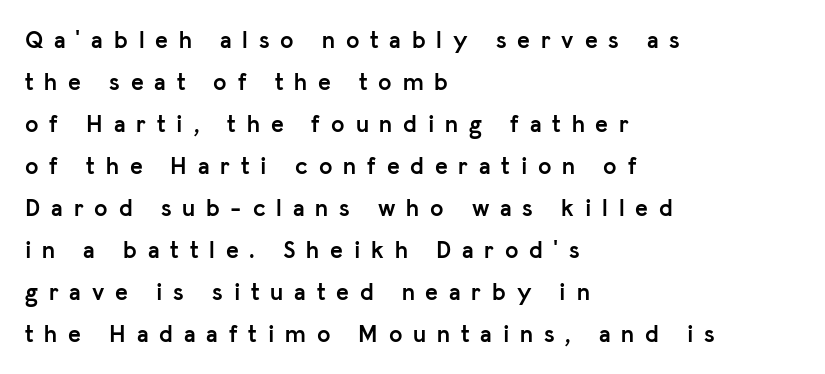
The image shows 24 px bold type, upright; set left-aligned, line spacing 1.75x, unusually wide letter spacing (+0.45 em), not underlined.
